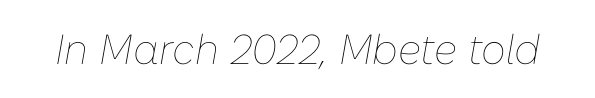
The image shows 42 px thin type, italic (leaning right); set normal letter spacing, not underlined; low stroke contrast and a medium x-height.
